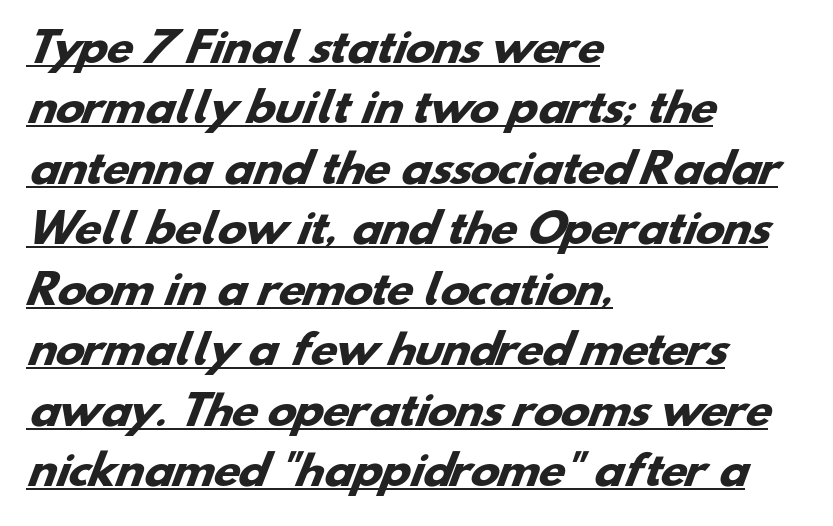
{"serif": "no", "bold": "yes", "weight": "heavy", "width": "wide", "stroke_contrast": "low", "x_height": "small", "monospaced": "no", "underline": "yes", "align": "left", "line_spacing": "normal", "line_spacing_ratio": 1.55, "letter_spacing": "normal", "letter_spacing_em": 0.0, "glyph_px": 39}
